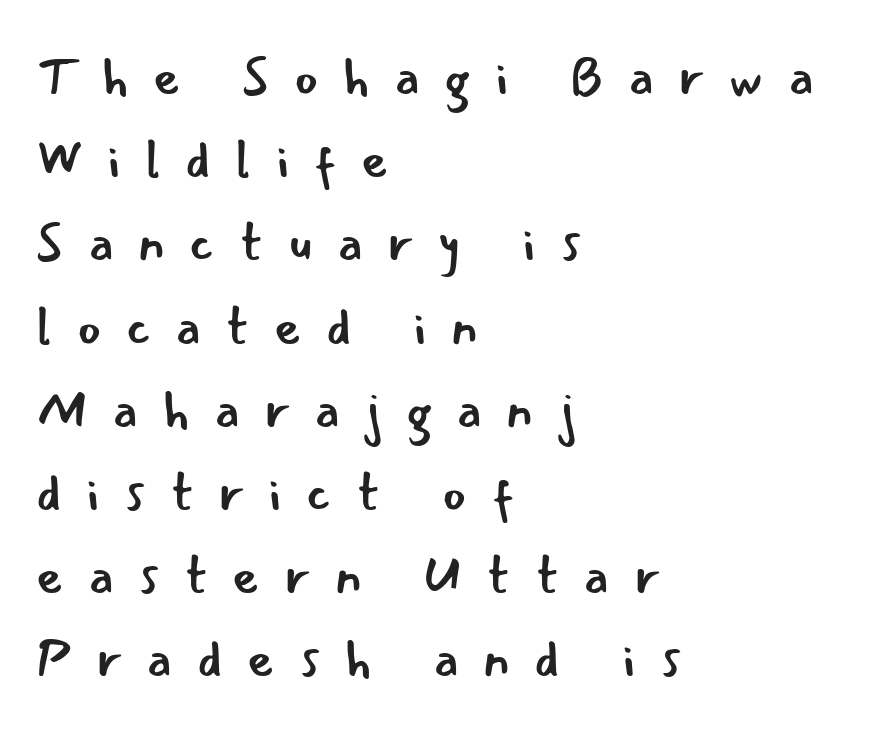
Q: Is the text bold? A: No.
Q: Is the text italic (slanted)? A: No, it is upright.
Q: Is the typeface a serif or a sans-serif typeface? A: Sans-serif.
Q: Is the text underlined? A: No.
Q: How is the paragraph aligned? A: Left-aligned.
Q: Is the spacing between letters normal or unusually wide? A: Unusually wide.
Q: Is the spacing between lines tight, normal or loose? A: Normal.
Q: Width (condensed, normal, or wide)? A: Normal.
Q: Stroke contrast? A: Low.
Q: x-height? A: Small.
Q: Monospaced? A: No.
